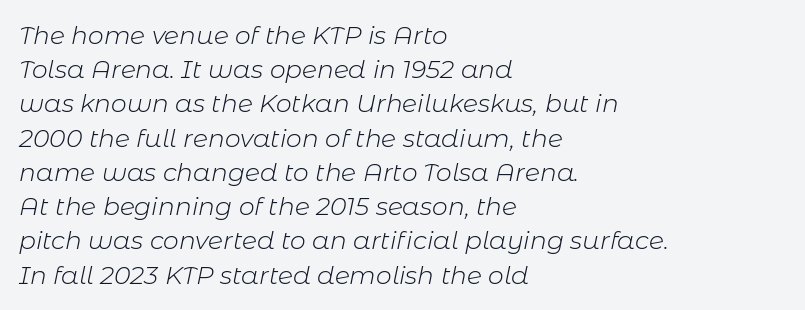
The image shows 25 px text type, italic (leaning right); set left-aligned, normal line spacing (1.37x), normal letter spacing, not underlined.
